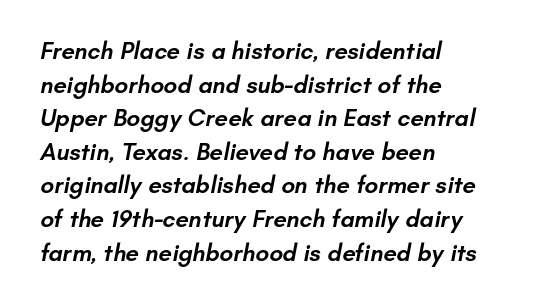
The image shows 24 px text type; set left-aligned, normal line spacing (1.4x), normal letter spacing, not underlined.
